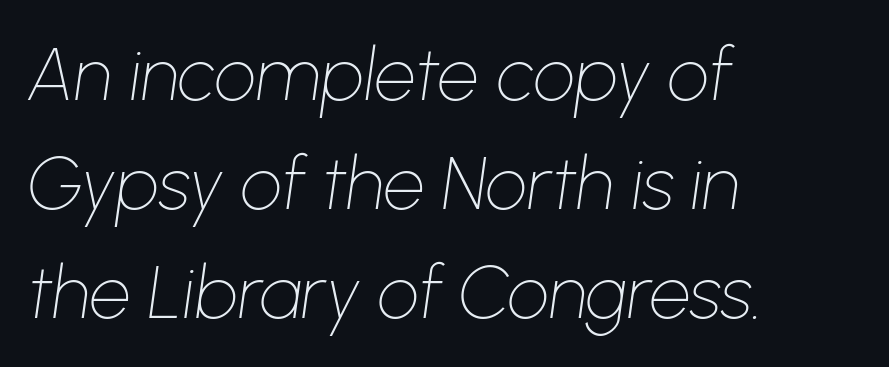
Vertically, the passage feels balanced, rows spaced as you'd expect. Italic: yes, the glyphs are oblique. A typesetter would call this zero additional tracking. Letters have the restrained weight of plain body copy at most. You could not count columns in this text — the font is proportionally spaced. These lines stack with their left ends in a neat column.
